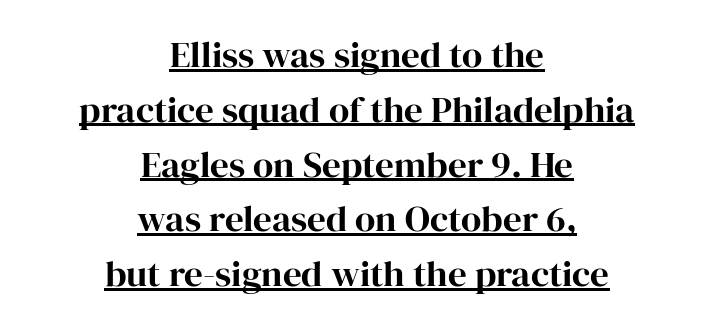
Strokes here are thick enough to call this a true bold. Compared with typical body copy, the letter spacing here is the same. A typesetter would call this leading conventional body-copy spacing. Note: serifs present on the glyphs.
